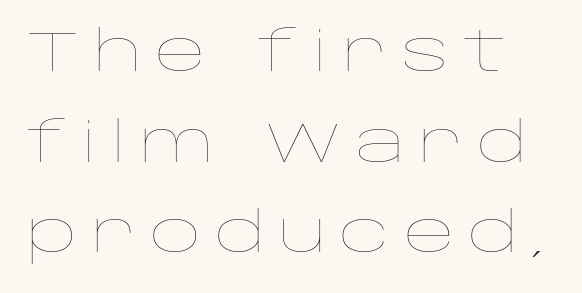
Q: Is the text bold? A: No.
Q: Is the text italic (slanted)? A: No, it is upright.
Q: Is the text underlined? A: No.
Q: Is the spacing between letters normal or unusually wide? A: Unusually wide.
Q: Is the spacing between lines tight, normal or loose? A: Normal.
Q: Width (condensed, normal, or wide)? A: Wide.
Q: Stroke contrast? A: Low.
Q: x-height? A: Large.
Q: Monospaced? A: No.
